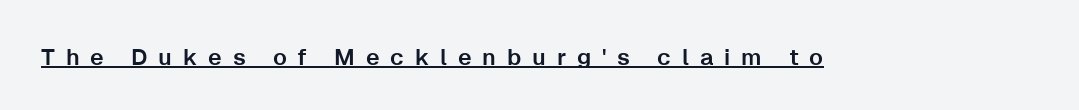
Q: Is the text italic (slanted)? A: No, it is upright.
Q: Is the text underlined? A: Yes.
Q: Is the spacing between letters normal or unusually wide? A: Unusually wide.
